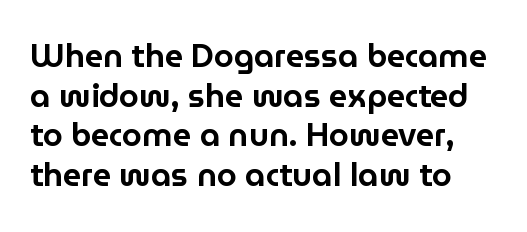
{"serif": "no", "italic": "no", "width": "normal", "stroke_contrast": "low", "x_height": "medium", "monospaced": "no", "underline": "no", "line_spacing_ratio": 1.24, "letter_spacing": "normal", "letter_spacing_em": 0.0, "glyph_px": 32}
